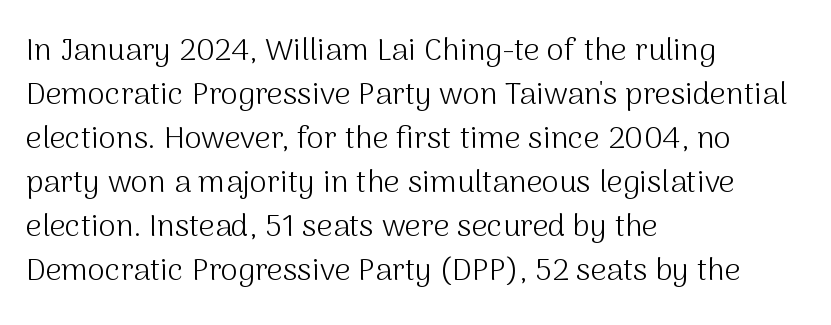
Compared with typical body copy, the letter spacing here is the same. The zone under the glyphs is completely vacant. The typesetting does not lean heavy: it is not bold. Every row of glyphs begins at an identical x-position on the left. The lettering stays uniformly vertical, giving the passage a roman look.
